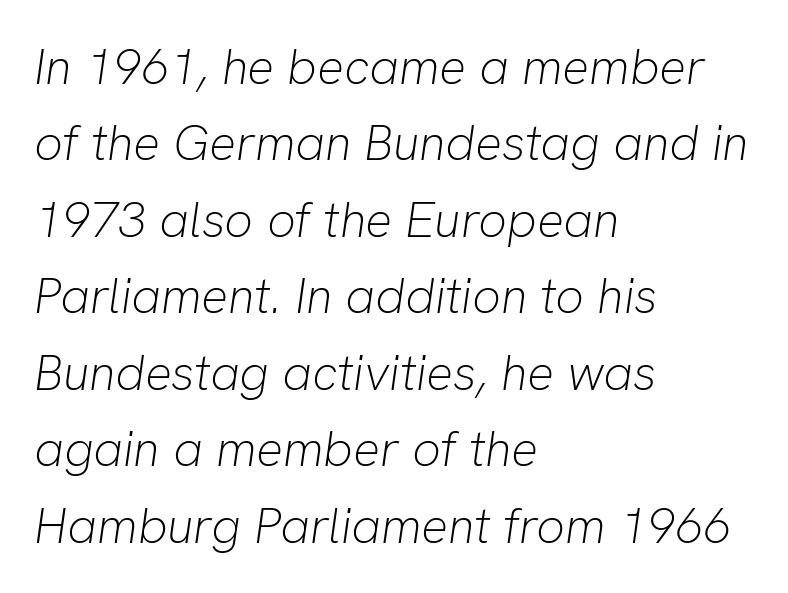
Q: Is the text bold? A: No.
Q: Is the text italic (slanted)? A: Yes, it leans right by about 8 degrees.
Q: Is the text underlined? A: No.
Q: How is the paragraph aligned? A: Left-aligned.
Q: Is the spacing between letters normal or unusually wide? A: Normal.
Q: Is the spacing between lines tight, normal or loose? A: Normal.
Q: Width (condensed, normal, or wide)? A: Normal.
Q: Stroke contrast? A: Low.
Q: x-height? A: Medium.
Q: Monospaced? A: No.
